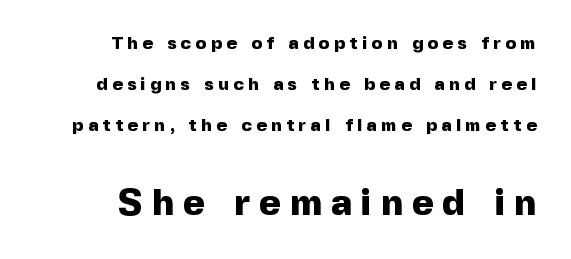
Q: Is the text bold? A: Yes.
Q: Is the text italic (slanted)? A: No, it is upright.
Q: Is the typeface a serif or a sans-serif typeface? A: Sans-serif.
Q: Is the text underlined? A: No.
Q: How is the paragraph aligned? A: Right-aligned.
Q: Is the spacing between letters normal or unusually wide? A: Unusually wide.
Q: Is the spacing between lines tight, normal or loose? A: Loose.
Q: Which block of text is set in a larger size, the first (top) or the second (bottom)? A: The second (bottom) one.
Q: Width (condensed, normal, or wide)? A: Normal.
Q: x-height? A: Medium.
Q: Monospaced? A: No.
